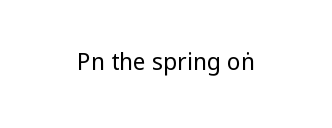
The type is set solid horizontally, with unmodified tracking. Words float on clear page, feet unadorned. A quiet, ordinary-to-light weight characterises the typeface. The type sits square on the baseline with zero lean.
